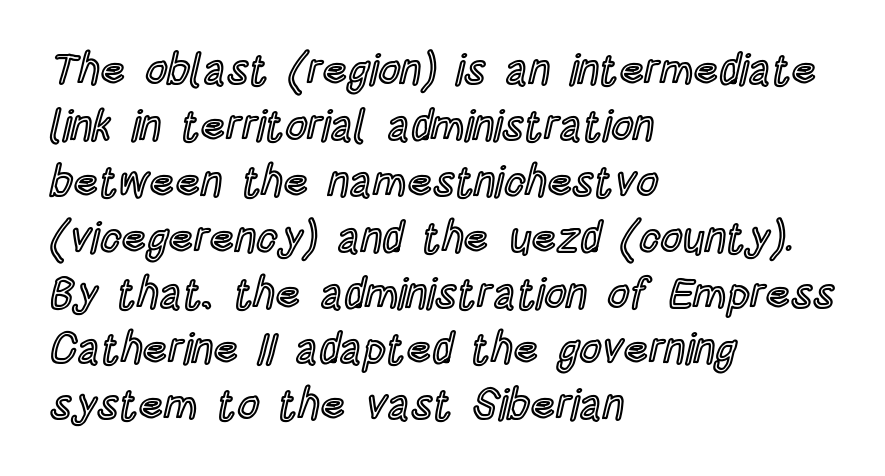
{"width": "condensed", "x_height": "large", "monospaced": "no", "underline": "no", "align": "left", "line_spacing": "normal", "line_spacing_ratio": 1.3, "letter_spacing": "normal", "letter_spacing_em": 0.0, "glyph_px": 43}
